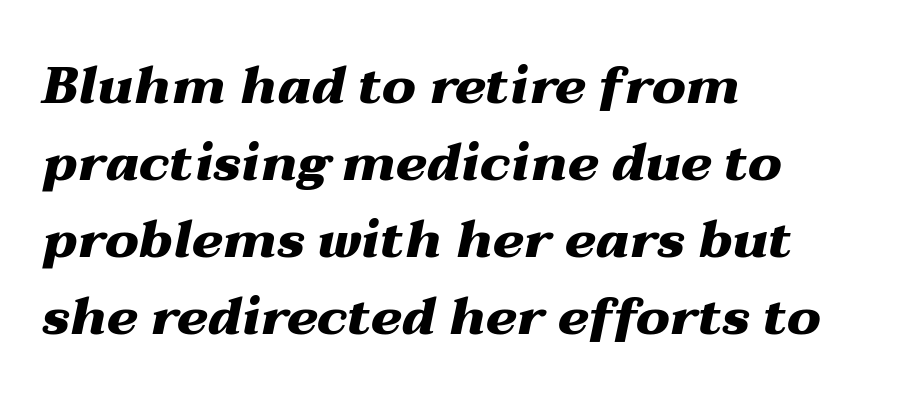
Rule under the text: the space is simply empty. Note the varied advance widths — an 'i' is clearly narrower than an 'm'. This sample uses plain, unmodified letter spacing. The text block is weighted toward the left margin, trailing off unevenly rightward. Typographic density is high because the face is bold. Characters are canted at an angle relative to the baseline's perpendicular.
